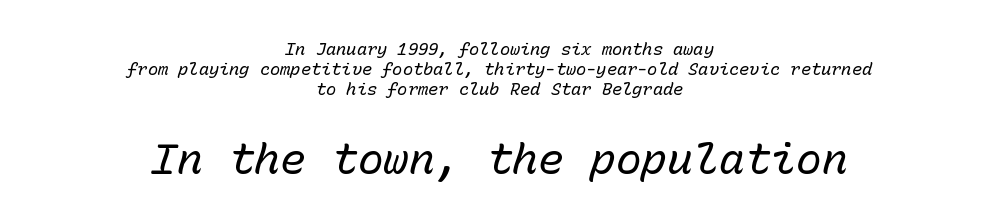
Vertical stems look standard width or narrower in stroke. Notice how the stems are inclined rather than vertical — that's the hallmark of italics. This rendering features lettering with no underline. The paragraph has two soft edges and a firm central axis. Size hierarchy here favors the trailing block over the leading one. There is no visible air inserted between adjacent glyphs.
